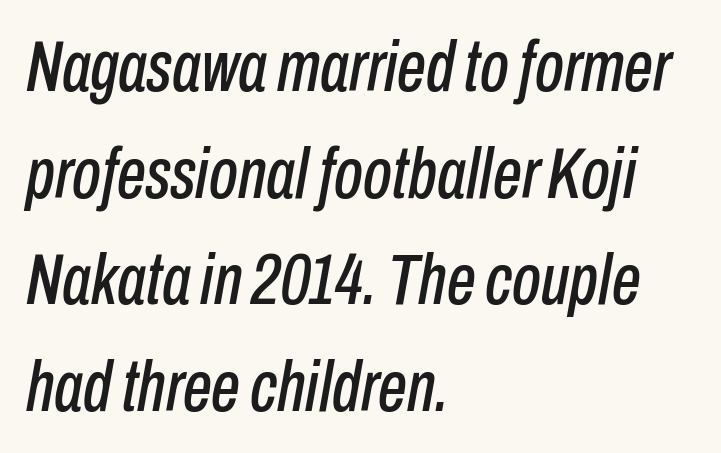
The image shows 73 px condensed type, italic (leaning right); set left-aligned, normal line spacing (1.46x), normal letter spacing, not underlined; low stroke contrast and a medium x-height.
